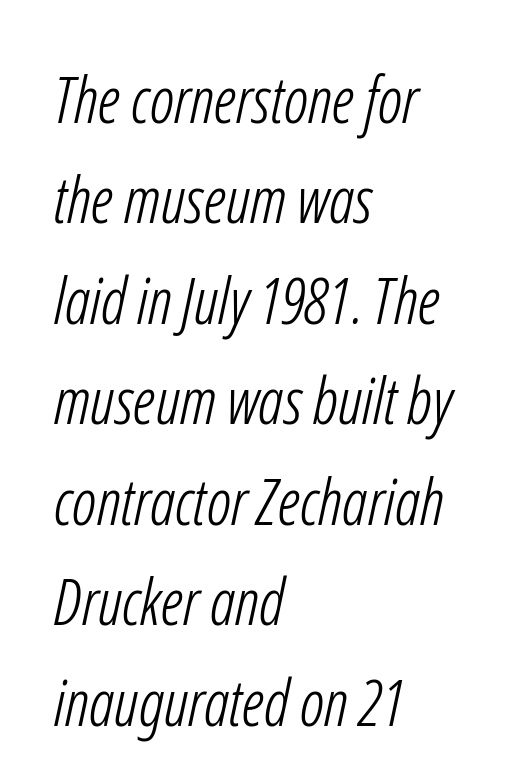
Q: Is the text bold? A: No.
Q: Is the typeface a serif or a sans-serif typeface? A: Sans-serif.
Q: Is the text underlined? A: No.
Q: How is the paragraph aligned? A: Left-aligned.
Q: Is the spacing between letters normal or unusually wide? A: Normal.
Q: Is the spacing between lines tight, normal or loose? A: Normal.
Q: Width (condensed, normal, or wide)? A: Condensed.
Q: Stroke contrast? A: Low.
Q: x-height? A: Medium.
Q: Monospaced? A: No.
